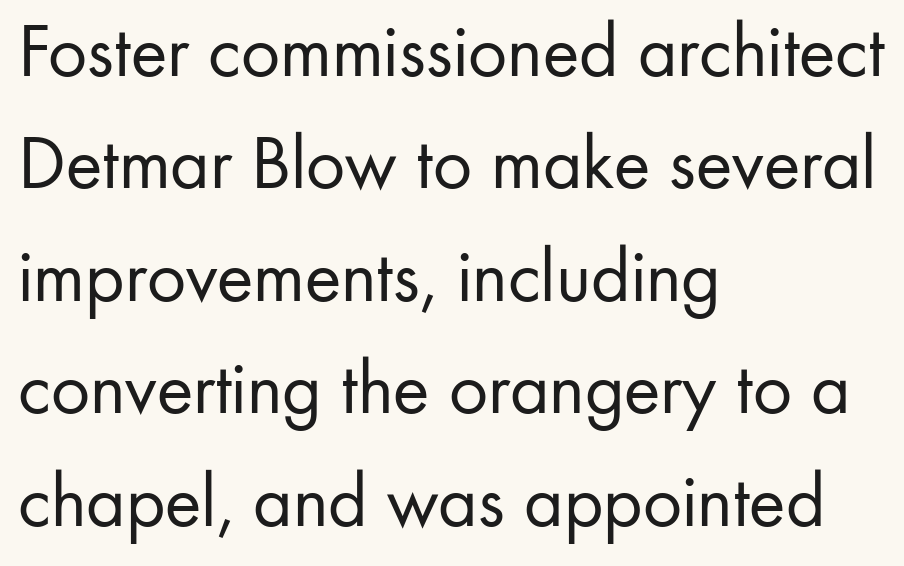
{"serif": "no", "italic": "no", "bold": "no", "weight": "regular", "width": "normal", "stroke_contrast": "low", "x_height": "small", "monospaced": "no", "underline": "no", "align": "left", "line_spacing": "normal", "line_spacing_ratio": 1.46, "letter_spacing": "normal", "letter_spacing_em": 0.0, "glyph_px": 77}
